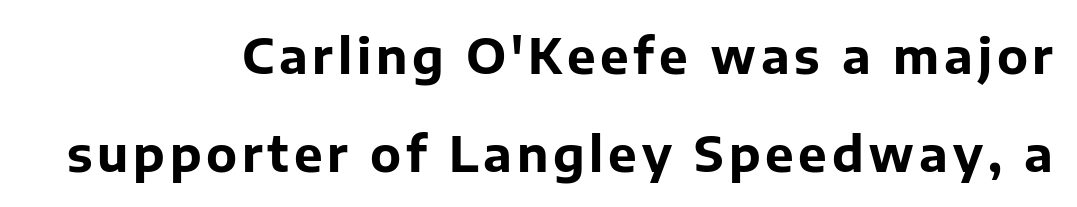
Q: Is the text bold? A: Yes.
Q: Is the text italic (slanted)? A: No, it is upright.
Q: Is the typeface a serif or a sans-serif typeface? A: Sans-serif.
Q: Is the text underlined? A: No.
Q: How is the paragraph aligned? A: Right-aligned.
Q: Is the spacing between lines tight, normal or loose? A: Loose.
Q: Width (condensed, normal, or wide)? A: Normal.
Q: Stroke contrast? A: Low.
Q: x-height? A: Medium.
Q: Monospaced? A: No.
